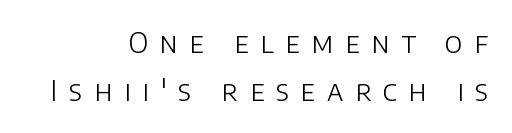
Q: Is the text bold? A: No.
Q: Is the text italic (slanted)? A: No, it is upright.
Q: Is the typeface a serif or a sans-serif typeface? A: Sans-serif.
Q: Is the text underlined? A: No.
Q: How is the paragraph aligned? A: Right-aligned.
Q: Is the spacing between letters normal or unusually wide? A: Unusually wide.
Q: Width (condensed, normal, or wide)? A: Normal.
Q: Stroke contrast? A: Low.
Q: x-height? A: Large.
Q: Monospaced? A: No.
